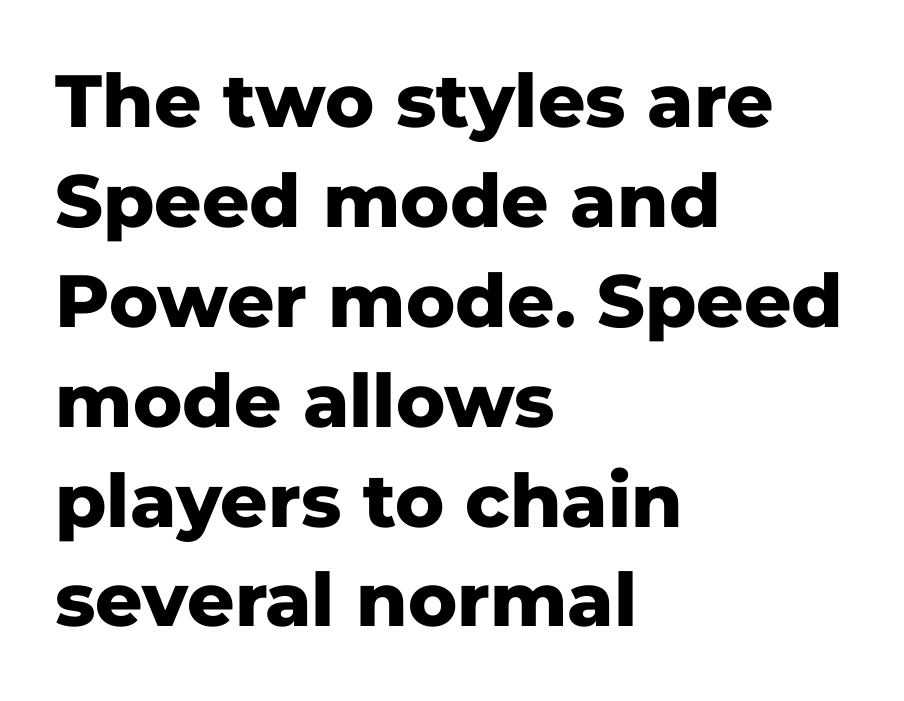
{"serif": "no", "italic": "no", "bold": "yes", "weight": "heavy", "width": "normal", "stroke_contrast": "low", "x_height": "medium", "monospaced": "no", "underline": "no", "align": "left", "line_spacing": "normal", "line_spacing_ratio": 1.35, "letter_spacing": "normal", "letter_spacing_em": 0.0, "glyph_px": 74}
